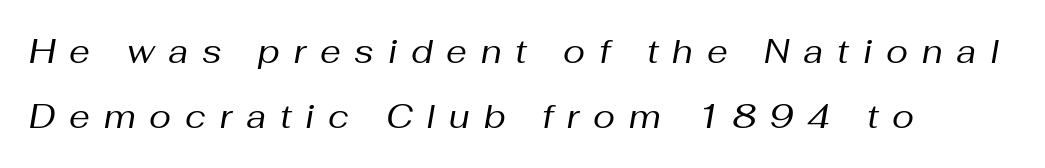
{"italic": "yes", "lean": "right", "slant_degrees": 10, "bold": "no", "weight": "regular", "width": "normal", "stroke_contrast": "medium", "x_height": "medium", "monospaced": "no", "underline": "no", "align": "left", "line_spacing": "loose", "line_spacing_ratio": 1.97, "letter_spacing": "wide", "letter_spacing_em": 0.42, "glyph_px": 33}
